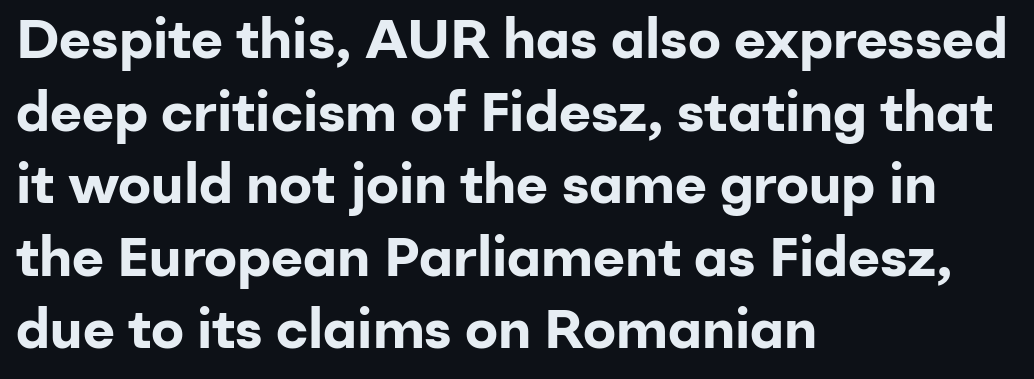
{"serif": "no", "italic": "no", "bold": "yes", "weight": "bold", "width": "normal", "stroke_contrast": "low", "x_height": "medium", "monospaced": "no", "underline": "no", "align": "left", "line_spacing": "normal", "line_spacing_ratio": 1.32, "letter_spacing": "normal", "letter_spacing_em": 0.0, "glyph_px": 55}
